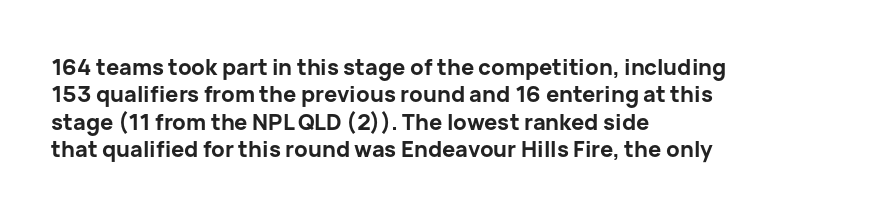
{"italic": "no", "bold": "yes", "underline": "no", "align": "left", "line_spacing": "normal", "line_spacing_ratio": 1.25, "letter_spacing": "normal", "letter_spacing_em": 0.0, "glyph_px": 22}
